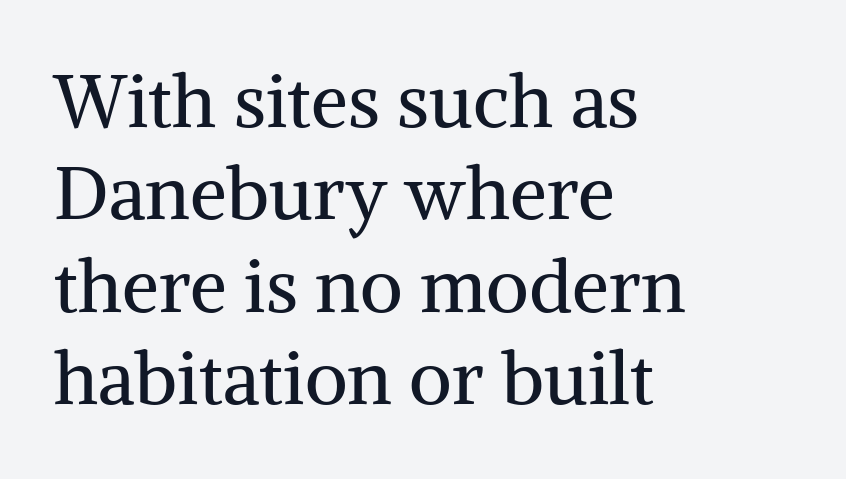
Is the stroke heavy? The answer is a plain regular-or-lighter. The letters sit at their default tracking, neither squeezed nor spread. Teacher's note: observe the even left margin — that is flush-left alignment. The letters stand upright; this is a roman face. Honestly, there is no underline to notice here at all.
